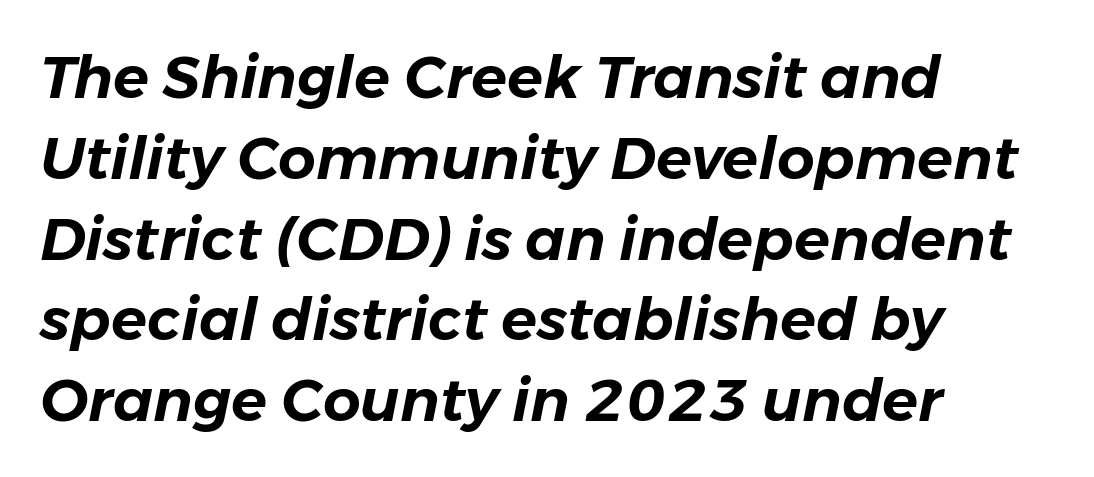
{"italic": "yes", "lean": "right", "slant_degrees": 11, "width": "normal", "stroke_contrast": "low", "x_height": "medium", "monospaced": "no", "underline": "no", "align": "left", "line_spacing": "normal", "line_spacing_ratio": 1.37, "letter_spacing": "normal", "letter_spacing_em": 0.0, "glyph_px": 59}
